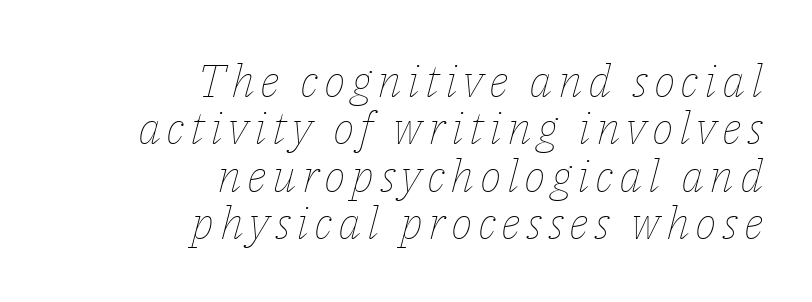
{"italic": "yes", "lean": "right", "slant_degrees": 14, "bold": "no", "weight": "thin", "width": "normal", "stroke_contrast": "low", "x_height": "medium", "monospaced": "no", "underline": "no", "align": "right", "line_spacing": "tight", "line_spacing_ratio": 1.03, "glyph_px": 46}
